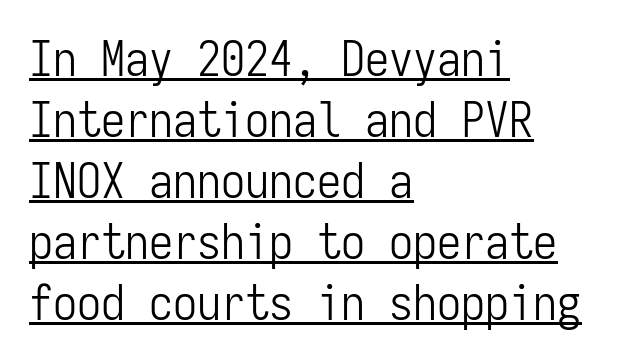
Q: Is the text bold? A: No.
Q: Is the text italic (slanted)? A: No, it is upright.
Q: Is the typeface a serif or a sans-serif typeface? A: Sans-serif.
Q: Is the text underlined? A: Yes.
Q: How is the paragraph aligned? A: Left-aligned.
Q: Is the spacing between letters normal or unusually wide? A: Normal.
Q: Is the spacing between lines tight, normal or loose? A: Normal.
Q: Width (condensed, normal, or wide)? A: Condensed.
Q: Stroke contrast? A: Low.
Q: x-height? A: Medium.
Q: Monospaced? A: Yes.
